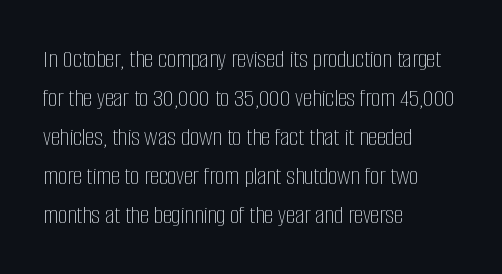
Each new line begins a customary step beneath the previous one. Students, note that the glyphs here touch the page at normal intervals. Letters rest on an invisible, unmarked baseline. Posture: upright roman.
